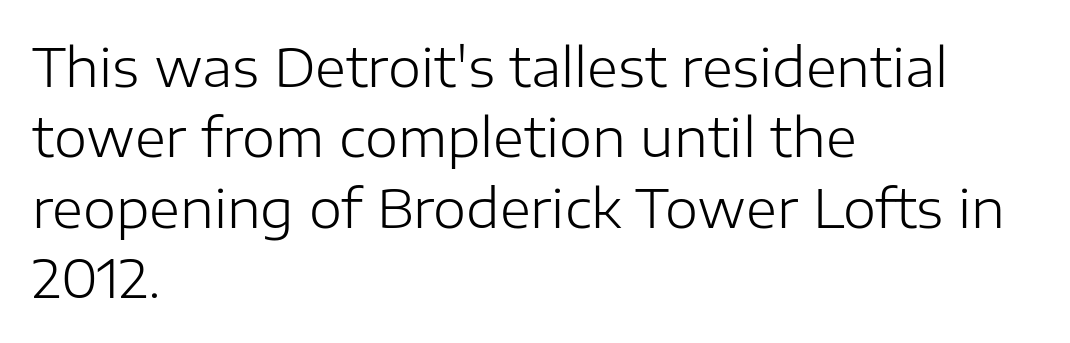
Q: Is the text bold? A: No.
Q: Is the text italic (slanted)? A: No, it is upright.
Q: Is the typeface a serif or a sans-serif typeface? A: Sans-serif.
Q: Is the text underlined? A: No.
Q: How is the paragraph aligned? A: Left-aligned.
Q: Is the spacing between letters normal or unusually wide? A: Normal.
Q: Is the spacing between lines tight, normal or loose? A: Normal.
Q: Width (condensed, normal, or wide)? A: Normal.
Q: Stroke contrast? A: Low.
Q: x-height? A: Medium.
Q: Monospaced? A: No.
